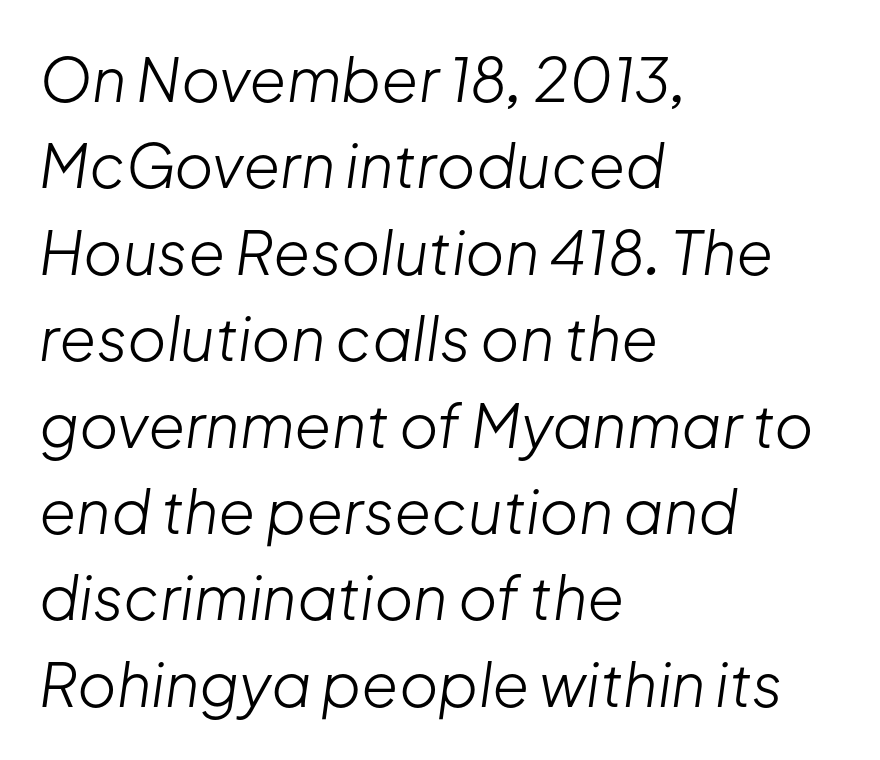
The tracking reads as untouched default to a designer's eye. Anything drawn beneath the words? Only blank space. The rag falls on the right side of this text block. Do the characters align in a grid? No, the font is proportional. The cut favours lightness, reaching ordinary text weight at its darkest. Line spacing here is normal.
